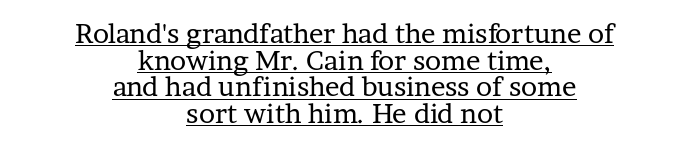
Q: Is the text bold? A: No.
Q: Is the text italic (slanted)? A: No, it is upright.
Q: Is the text underlined? A: Yes.
Q: How is the paragraph aligned? A: Centered.
Q: Is the spacing between letters normal or unusually wide? A: Normal.
Q: Is the spacing between lines tight, normal or loose? A: Tight.
